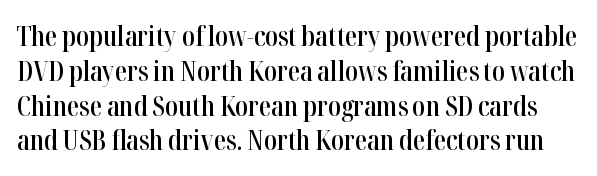
{"italic": "no", "bold": "semi", "underline": "no", "line_spacing": "normal", "line_spacing_ratio": 1.29, "letter_spacing": "normal", "letter_spacing_em": 0.0, "glyph_px": 27}
